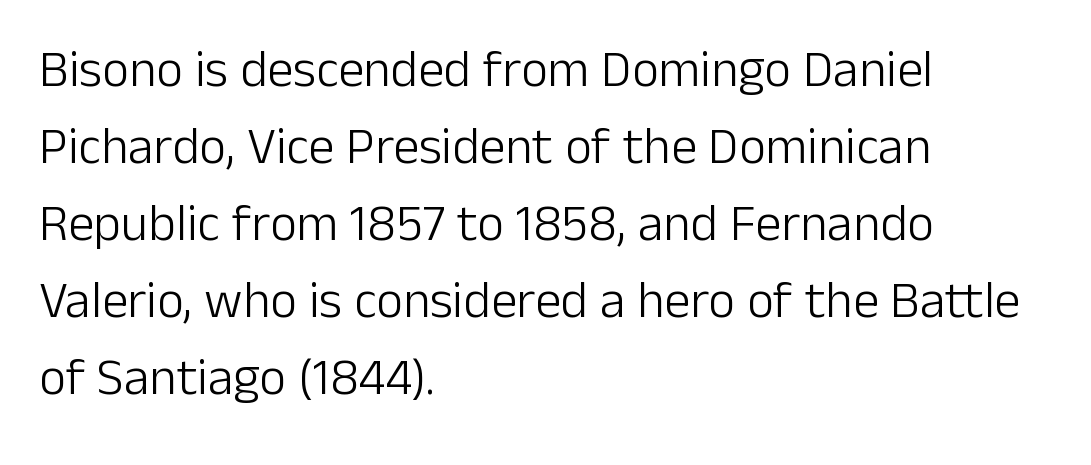
Q: Is the text bold? A: No.
Q: Is the text italic (slanted)? A: No, it is upright.
Q: Is the typeface a serif or a sans-serif typeface? A: Sans-serif.
Q: Is the text underlined? A: No.
Q: How is the paragraph aligned? A: Left-aligned.
Q: Is the spacing between letters normal or unusually wide? A: Normal.
Q: Is the spacing between lines tight, normal or loose? A: Normal.
Q: Width (condensed, normal, or wide)? A: Normal.
Q: Stroke contrast? A: Low.
Q: x-height? A: Medium.
Q: Monospaced? A: No.
